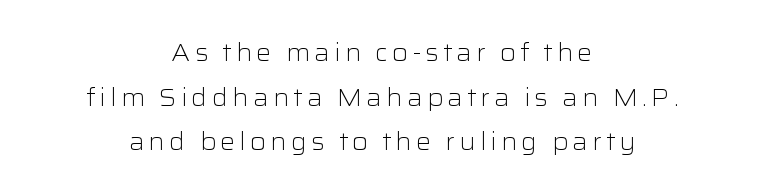
The image shows 24 px text type, upright; set centered, line spacing 1.86x, not underlined.
